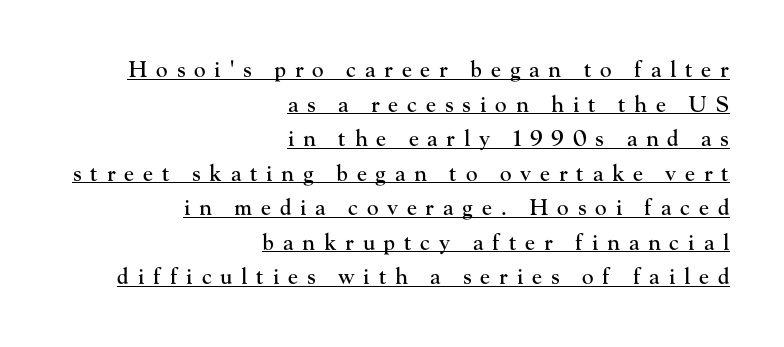
The image shows 22 px text type, upright; set right-aligned, normal line spacing (1.57x), unusually wide letter spacing (+0.4 em), underlined.
